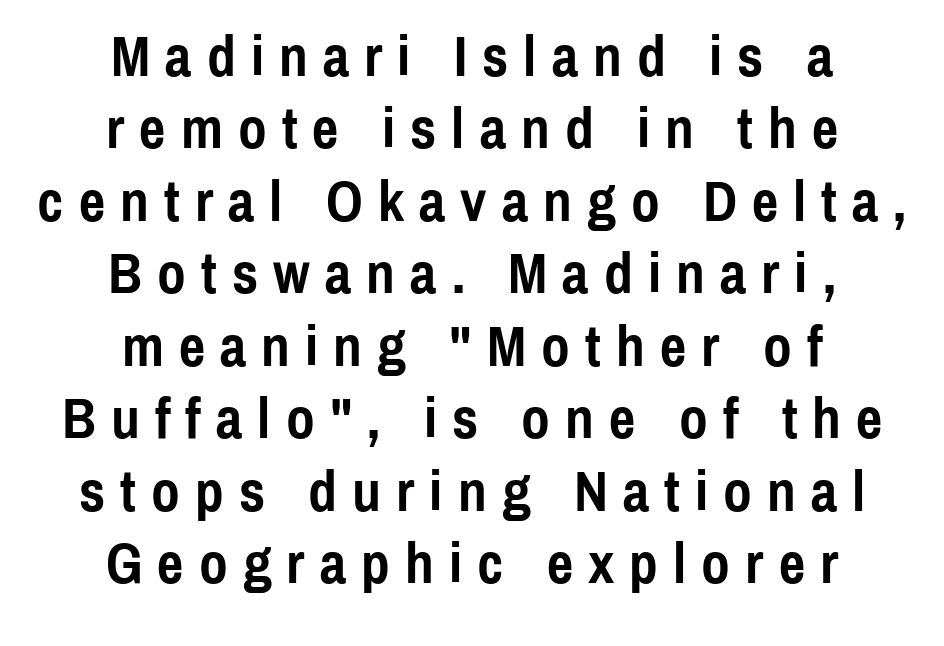
{"serif": "no", "italic": "no", "bold": "yes", "weight": "semibold", "width": "condensed", "x_height": "medium", "monospaced": "no", "underline": "no", "align": "center", "line_spacing": "normal", "line_spacing_ratio": 1.25, "letter_spacing": "wide", "letter_spacing_em": 0.26, "glyph_px": 58}
